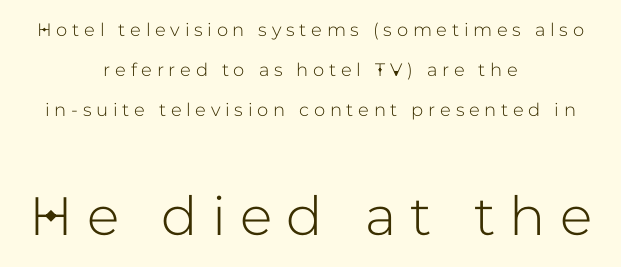
Q: Is the text italic (slanted)? A: No, it is upright.
Q: Is the typeface a serif or a sans-serif typeface? A: Sans-serif.
Q: Is the text underlined? A: No.
Q: How is the paragraph aligned? A: Centered.
Q: Is the spacing between letters normal or unusually wide? A: Unusually wide.
Q: Is the spacing between lines tight, normal or loose? A: Loose.
Q: Which block of text is set in a larger size, the first (top) or the second (bottom)? A: The second (bottom) one.
Q: Width (condensed, normal, or wide)? A: Normal.
Q: Stroke contrast? A: Low.
Q: x-height? A: Medium.
Q: Monospaced? A: No.
